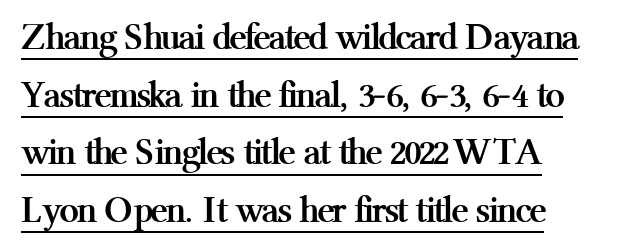
Q: Is the text bold? A: Yes.
Q: Is the text italic (slanted)? A: No, it is upright.
Q: Is the typeface a serif or a sans-serif typeface? A: Serif.
Q: Is the text underlined? A: Yes.
Q: Is the spacing between letters normal or unusually wide? A: Normal.
Q: Is the spacing between lines tight, normal or loose? A: Normal.
Q: Width (condensed, normal, or wide)? A: Normal.
Q: Stroke contrast? A: Medium.
Q: x-height? A: Medium.
Q: Monospaced? A: No.
